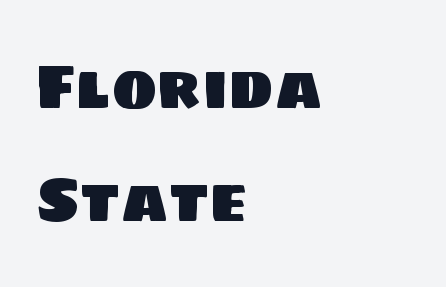
{"serif": "no", "width": "normal", "stroke_contrast": "low", "x_height": "large", "monospaced": "no", "underline": "no", "align": "left", "line_spacing_ratio": 1.86, "letter_spacing": "normal", "letter_spacing_em": 0.0, "glyph_px": 61}
